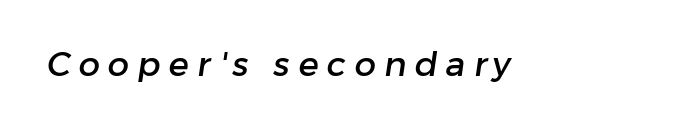
The image shows 34 px sans-serif type; set unusually wide letter spacing (+0.24 em), not underlined; low stroke contrast and a medium x-height.
